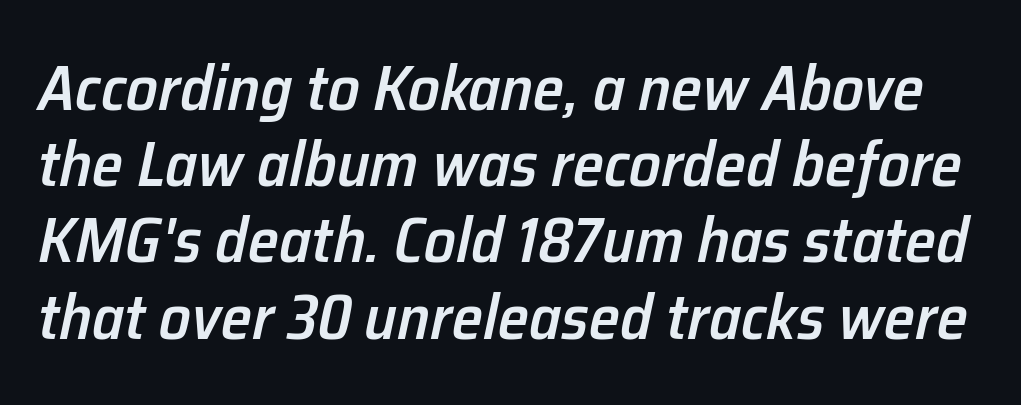
The image shows 63 px semibold type, italic (leaning right); set line spacing 1.21x, normal letter spacing, not underlined; low stroke contrast and a medium x-height.
